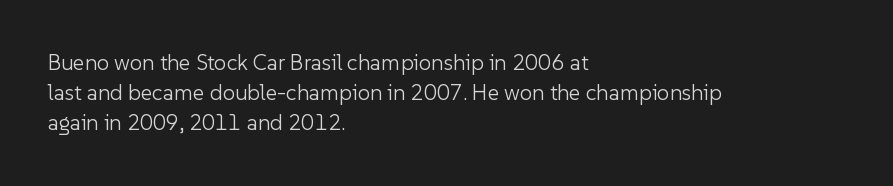
Q: Is the text bold? A: No.
Q: Is the text italic (slanted)? A: No, it is upright.
Q: Is the text underlined? A: No.
Q: How is the paragraph aligned? A: Left-aligned.
Q: Is the spacing between letters normal or unusually wide? A: Normal.
Q: Is the spacing between lines tight, normal or loose? A: Normal.
